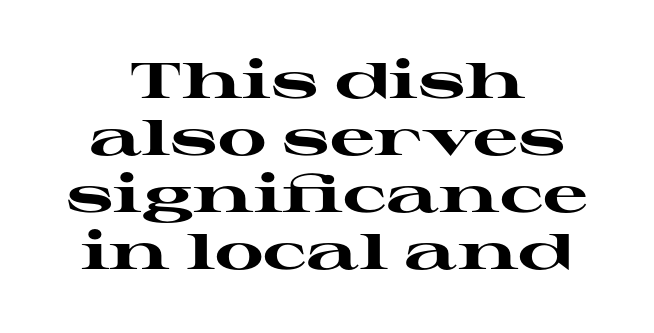
Q: Is the text bold? A: Yes.
Q: Is the text italic (slanted)? A: No, it is upright.
Q: Is the typeface a serif or a sans-serif typeface? A: Serif.
Q: Is the text underlined? A: No.
Q: How is the paragraph aligned? A: Centered.
Q: Is the spacing between letters normal or unusually wide? A: Normal.
Q: Is the spacing between lines tight, normal or loose? A: Tight.
Q: Width (condensed, normal, or wide)? A: Wide.
Q: Stroke contrast? A: High.
Q: x-height? A: Medium.
Q: Monospaced? A: No.
